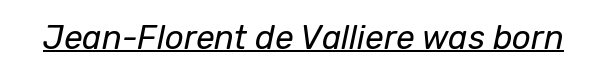
The image shows 33 px regular-weight type, italic (leaning right); set normal letter spacing, underlined; low stroke contrast and a medium x-height.
